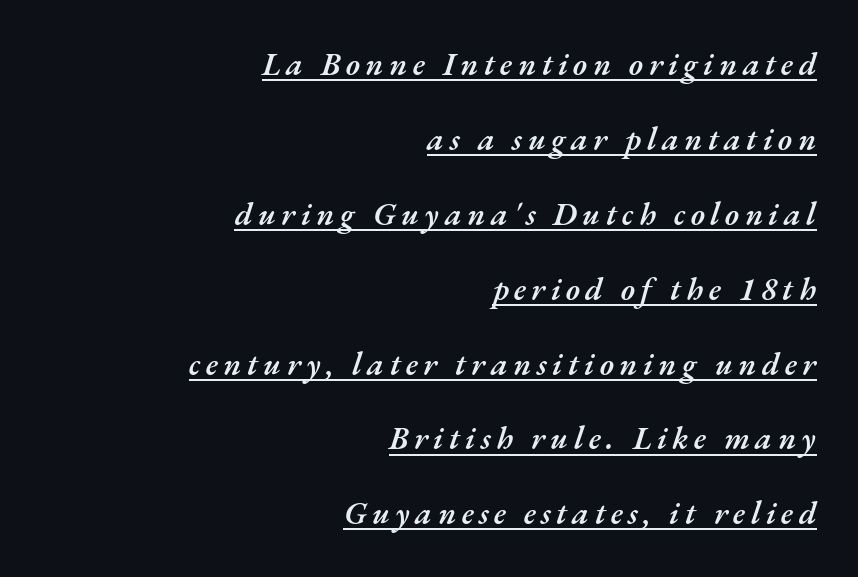
The image shows 32 px semibold type, italic (leaning right); set right-aligned, loose line spacing (2.34x), underlined; medium stroke contrast and a small x-height.
